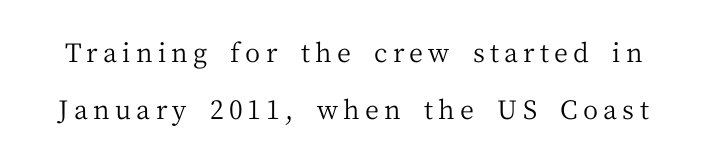
The image shows 26 px text type, upright; set loose line spacing (2.21x), unusually wide letter spacing (+0.2 em), not underlined.
